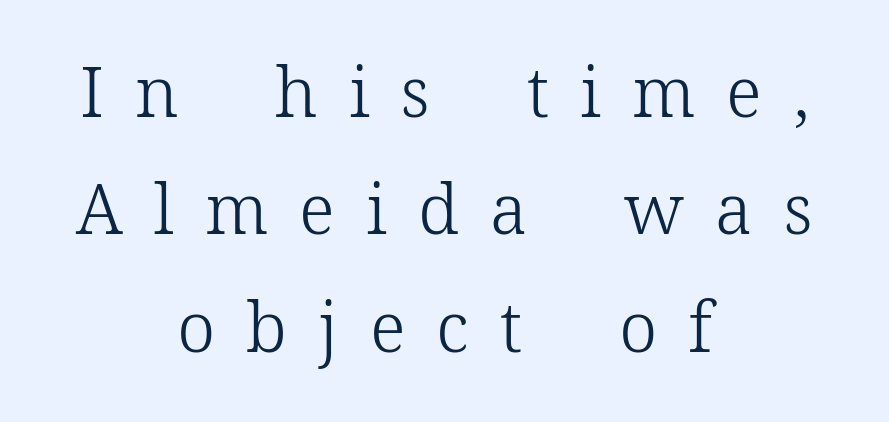
{"serif": "yes", "italic": "no", "bold": "no", "weight": "light", "width": "normal", "stroke_contrast": "low", "x_height": "medium", "monospaced": "no", "underline": "no", "align": "center", "line_spacing": "normal", "line_spacing_ratio": 1.7, "letter_spacing": "wide", "letter_spacing_em": 0.45, "glyph_px": 69}
